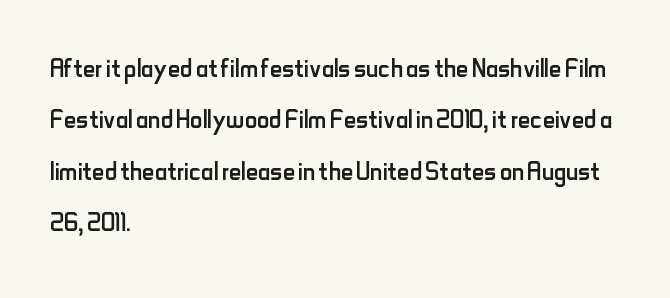
The image shows 34 px regular-weight, condensed sans-serif type, upright; set left-aligned, normal line spacing (1.51x), normal letter spacing, not underlined; low stroke contrast and a small x-height.
